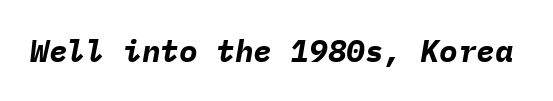
The image shows 31 px bold type, italic (leaning right), monospaced; set normal letter spacing, not underlined; low stroke contrast and a medium x-height.
